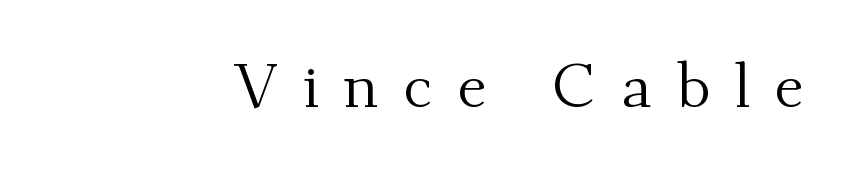
The image shows 62 px regular-weight serif type, upright; set right-aligned, unusually wide letter spacing (+0.39 em), not underlined; medium stroke contrast and a small x-height.
